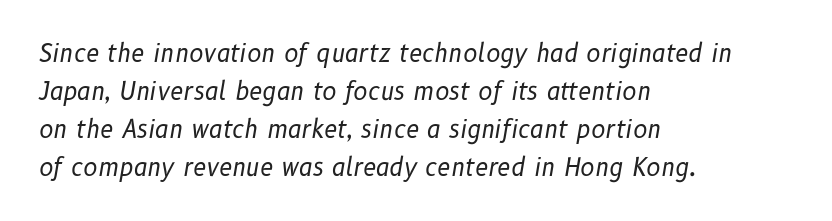
Q: Is the text bold? A: No.
Q: Is the text italic (slanted)? A: Yes, it leans right by about 10 degrees.
Q: Is the text underlined? A: No.
Q: How is the paragraph aligned? A: Left-aligned.
Q: Is the spacing between letters normal or unusually wide? A: Normal.
Q: Is the spacing between lines tight, normal or loose? A: Normal.
